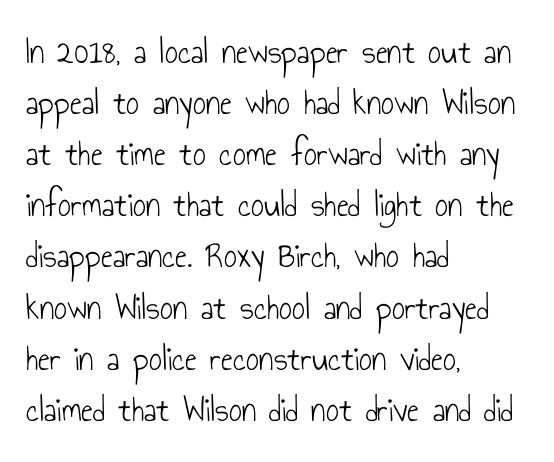
{"serif": "no", "italic": "no", "bold": "no", "weight": "light", "width": "condensed", "stroke_contrast": "low", "x_height": "small", "monospaced": "no", "underline": "no", "align": "left", "line_spacing": "normal", "line_spacing_ratio": 1.42, "letter_spacing": "normal", "letter_spacing_em": 0.0, "glyph_px": 36}
